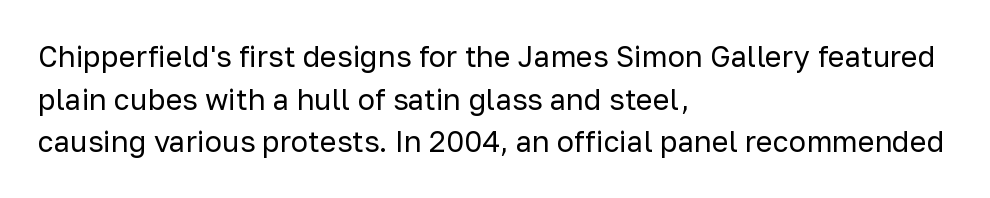
The image shows 29 px regular-weight sans-serif type, upright; set left-aligned, normal line spacing (1.47x), normal letter spacing, not underlined; low stroke contrast and a medium x-height.
